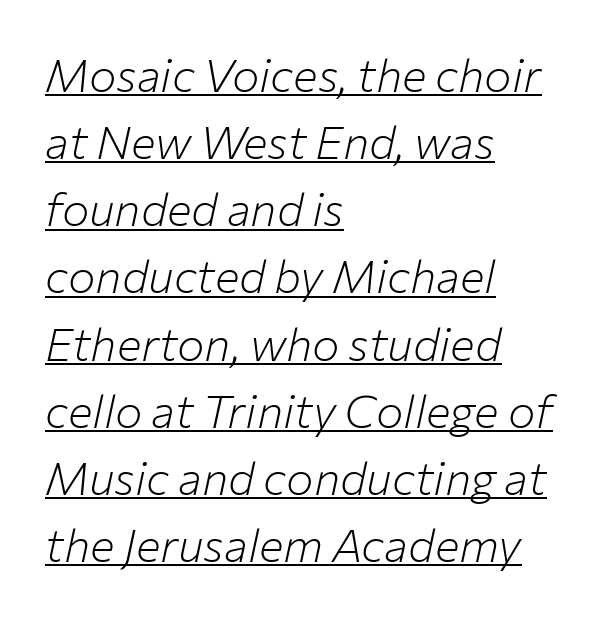
The letterforms sit shoulder to shoulder at normal distance. Slant detected: the letters are inclined. Left-aligned paragraph, ragged on the right. Students, observe the line beneath the letters — that is underlining.
